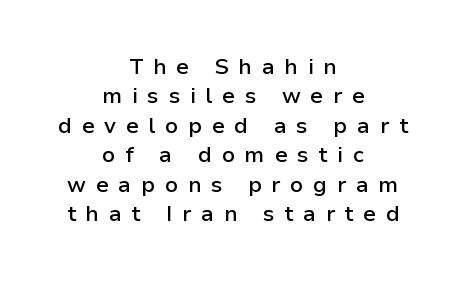
The rendering positions every line midway between the sides. Decoration check: the copy has no underline. The horizontal fit of the characters is loose and conspicuously gappy. Unlike italic type, these characters show no tilt at all.
